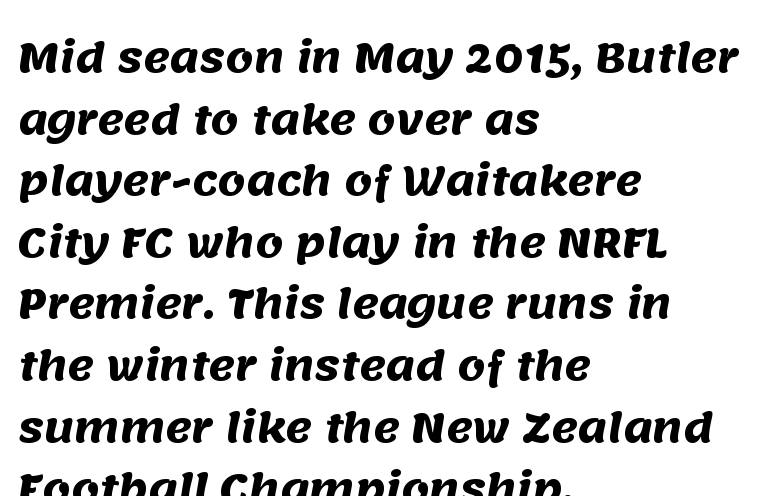
Q: Is the text bold? A: Yes.
Q: Is the typeface a serif or a sans-serif typeface? A: Sans-serif.
Q: Is the text underlined? A: No.
Q: How is the paragraph aligned? A: Left-aligned.
Q: Is the spacing between letters normal or unusually wide? A: Normal.
Q: Is the spacing between lines tight, normal or loose? A: Normal.
Q: Width (condensed, normal, or wide)? A: Normal.
Q: Stroke contrast? A: Medium.
Q: x-height? A: Large.
Q: Monospaced? A: No.
